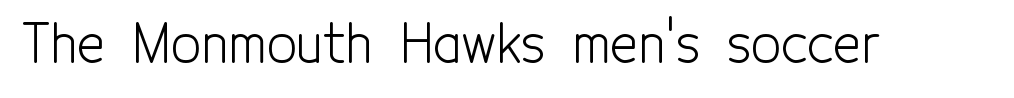
The image shows 53 px light, condensed sans-serif type, upright; set normal letter spacing, not underlined; a medium x-height.
